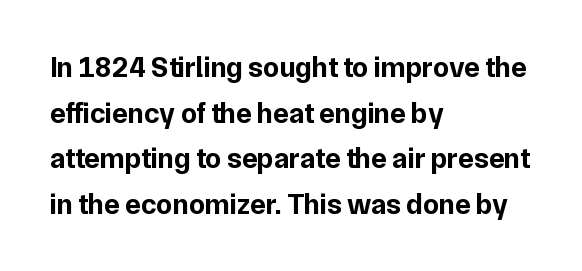
Q: Is the text bold? A: Yes.
Q: Is the text italic (slanted)? A: No, it is upright.
Q: Is the typeface a serif or a sans-serif typeface? A: Sans-serif.
Q: Is the text underlined? A: No.
Q: How is the paragraph aligned? A: Left-aligned.
Q: Is the spacing between letters normal or unusually wide? A: Normal.
Q: Is the spacing between lines tight, normal or loose? A: Normal.
Q: Width (condensed, normal, or wide)? A: Normal.
Q: Stroke contrast? A: Low.
Q: x-height? A: Medium.
Q: Monospaced? A: No.
